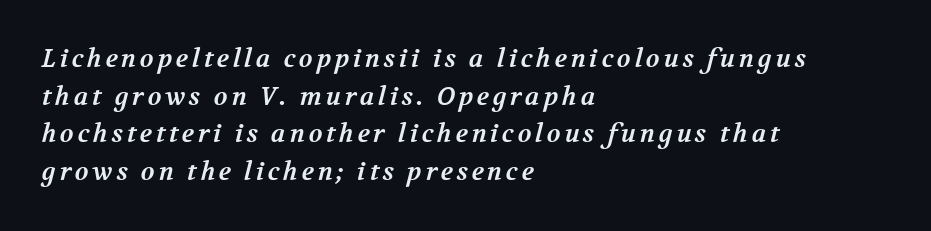
Q: Is the text bold? A: Yes.
Q: Is the text underlined? A: No.
Q: How is the paragraph aligned? A: Left-aligned.
Q: Is the spacing between lines tight, normal or loose? A: Normal.
